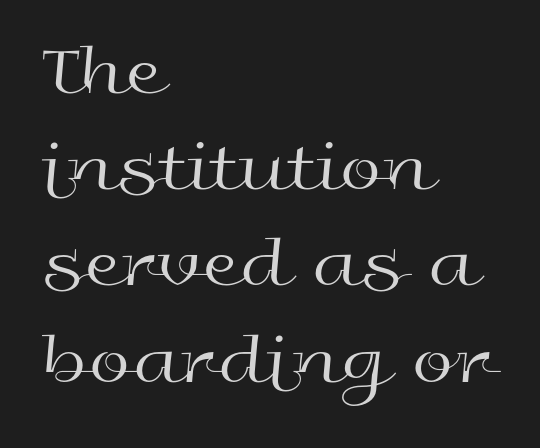
The image shows 74 px regular-weight, wide sans-serif type, upright; set left-aligned, normal line spacing (1.3x), normal letter spacing, not underlined; a medium x-height.
